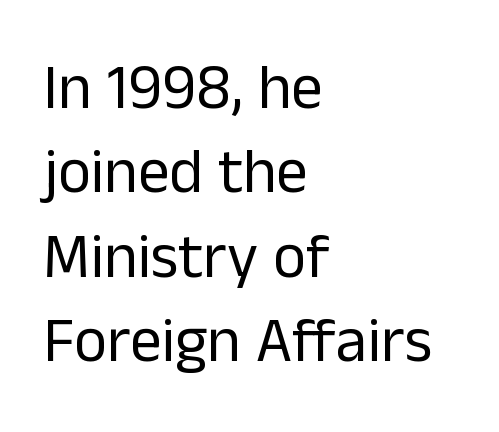
Q: Is the text bold? A: No.
Q: Is the text italic (slanted)? A: No, it is upright.
Q: Is the typeface a serif or a sans-serif typeface? A: Sans-serif.
Q: Is the text underlined? A: No.
Q: How is the paragraph aligned? A: Left-aligned.
Q: Is the spacing between letters normal or unusually wide? A: Normal.
Q: Is the spacing between lines tight, normal or loose? A: Normal.
Q: Width (condensed, normal, or wide)? A: Normal.
Q: Stroke contrast? A: Low.
Q: x-height? A: Medium.
Q: Monospaced? A: No.
